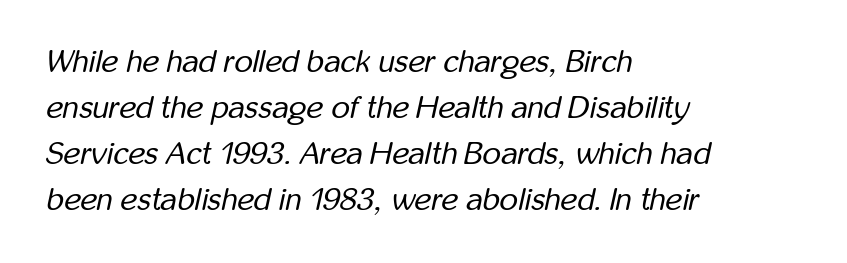
The image shows 32 px regular-weight, condensed type, italic (leaning right); set left-aligned, normal line spacing (1.44x), normal letter spacing, not underlined; low stroke contrast and a medium x-height.
